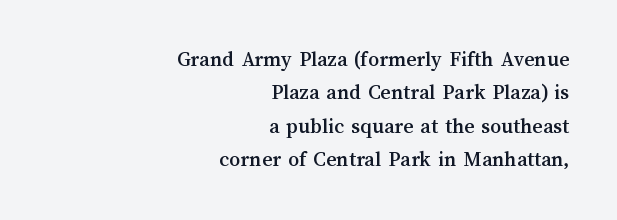
The image shows 22 px text type, upright; set right-aligned, normal line spacing (1.52x), normal letter spacing, not underlined.
